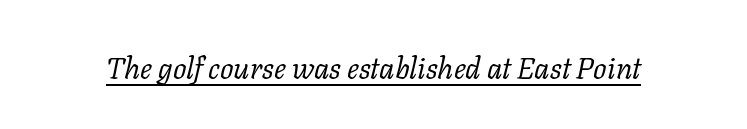
The line texture is even and compact thanks to regular tracking. Would a proofreader flag this as italicized? Yes. A serif font was chosen for this passage. Weight class: somewhere from thin through regular. Spacing verdict: proportional, widths tailored to each character.
